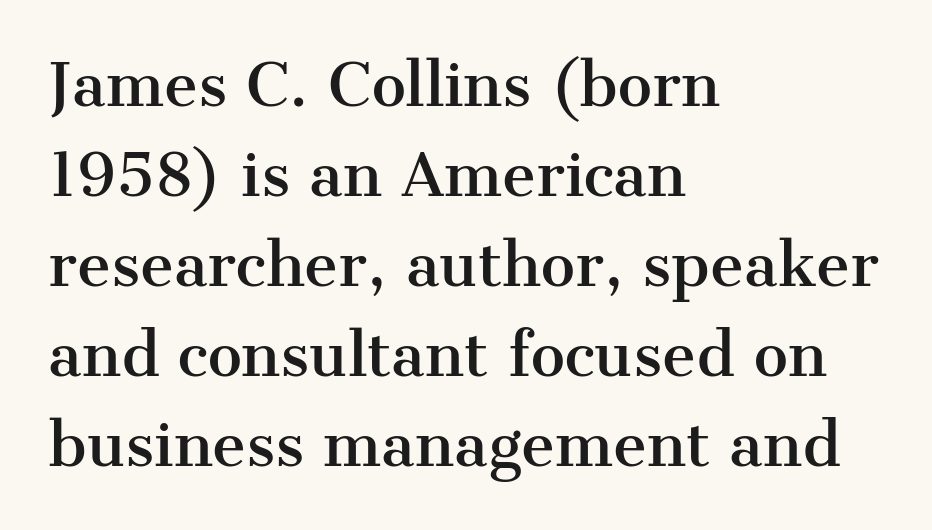
{"serif": "yes", "italic": "no", "width": "normal", "stroke_contrast": "medium", "x_height": "medium", "monospaced": "no", "underline": "no", "align": "left", "line_spacing": "normal", "line_spacing_ratio": 1.55, "letter_spacing": "normal", "letter_spacing_em": 0.0, "glyph_px": 58}
